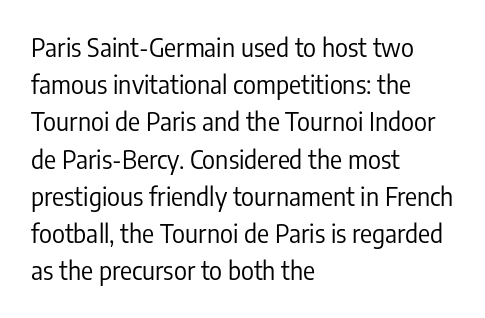
Each new line begins a customary step beneath the previous one. In CSS terms this would be text-align: left. Every character sits straight up, as roman type does. Inter-character spacing is left at the font's built-in metrics.
